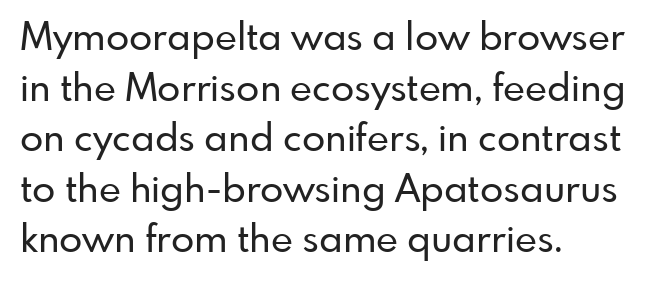
Plain, unruled lines of type. Typeset ragged right — the left edge is the straight one. Here the designer chose a conventional face with non-uniform glyph widths. How would I describe the line gaps? Plain and ordinary. The face used here is rendered with its standard letterfit. The type sits square on the baseline with zero lean.
